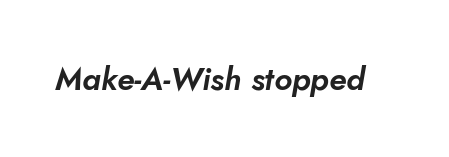
Q: Is the typeface a serif or a sans-serif typeface? A: Sans-serif.
Q: Is the text underlined? A: No.
Q: Is the spacing between letters normal or unusually wide? A: Normal.
Q: Width (condensed, normal, or wide)? A: Normal.
Q: Stroke contrast? A: Low.
Q: x-height? A: Small.
Q: Monospaced? A: No.
